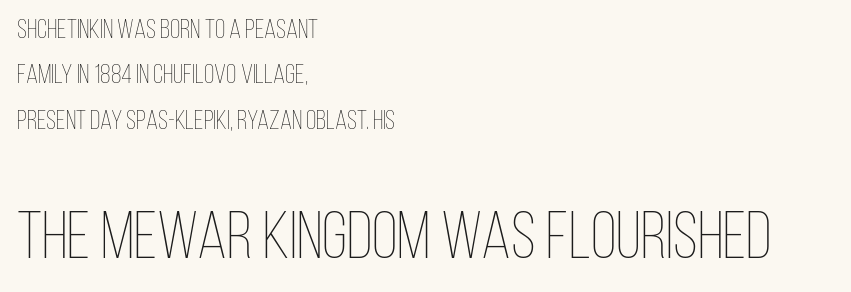
Letter spacing: default. Do the characters align in a grid? No, the font is proportional. Posture: upright roman. Plain, unruled lines of type. A quiet, ordinary-to-light weight characterises the typeface. Horizontally, the lines are justified to the leading edge only.
